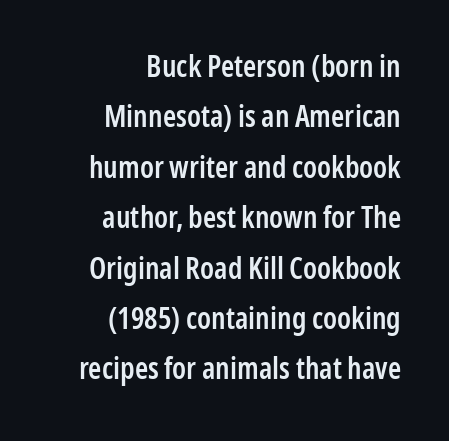
Q: Is the text bold? A: Semi-bold.
Q: Is the text italic (slanted)? A: No, it is upright.
Q: Is the typeface a serif or a sans-serif typeface? A: Sans-serif.
Q: Is the text underlined? A: No.
Q: How is the paragraph aligned? A: Right-aligned.
Q: Is the spacing between letters normal or unusually wide? A: Normal.
Q: Is the spacing between lines tight, normal or loose? A: Normal.
Q: Width (condensed, normal, or wide)? A: Condensed.
Q: Stroke contrast? A: Low.
Q: x-height? A: Medium.
Q: Monospaced? A: No.
